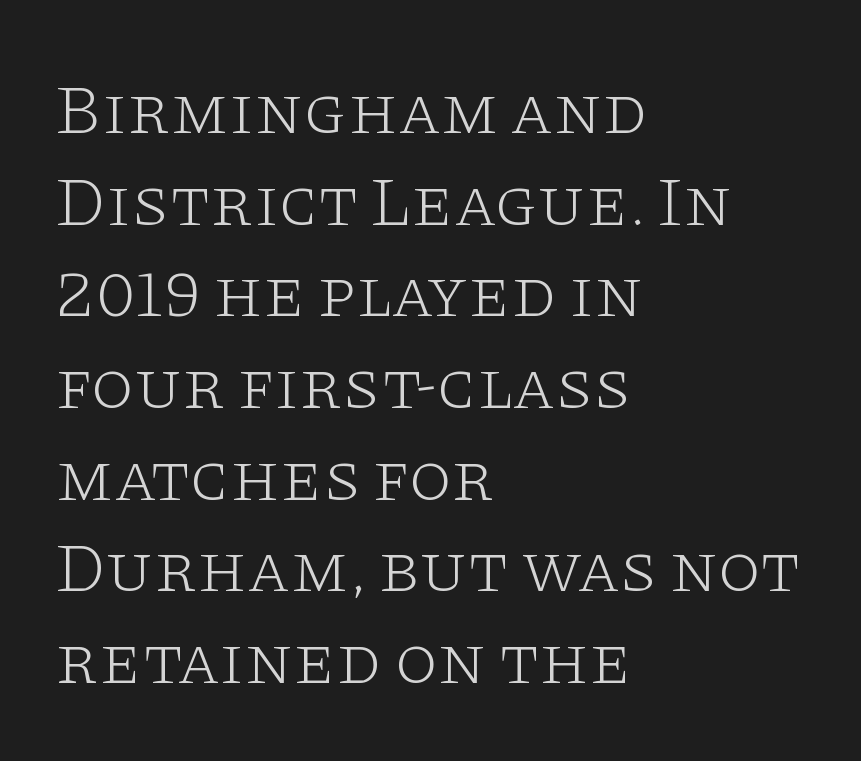
{"serif": "yes", "italic": "no", "bold": "no", "weight": "light", "width": "wide", "stroke_contrast": "low", "x_height": "large", "monospaced": "no", "underline": "no", "align": "left", "line_spacing": "normal", "line_spacing_ratio": 1.31, "letter_spacing": "normal", "letter_spacing_em": 0.0, "glyph_px": 70}
